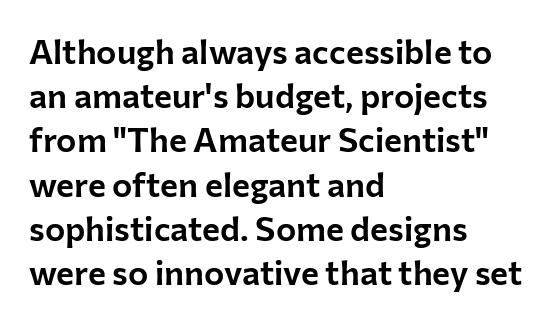
Q: Is the text italic (slanted)? A: No, it is upright.
Q: Is the typeface a serif or a sans-serif typeface? A: Sans-serif.
Q: Is the text underlined? A: No.
Q: How is the paragraph aligned? A: Left-aligned.
Q: Is the spacing between letters normal or unusually wide? A: Normal.
Q: Is the spacing between lines tight, normal or loose? A: Normal.
Q: Width (condensed, normal, or wide)? A: Normal.
Q: Stroke contrast? A: Low.
Q: x-height? A: Medium.
Q: Monospaced? A: No.
